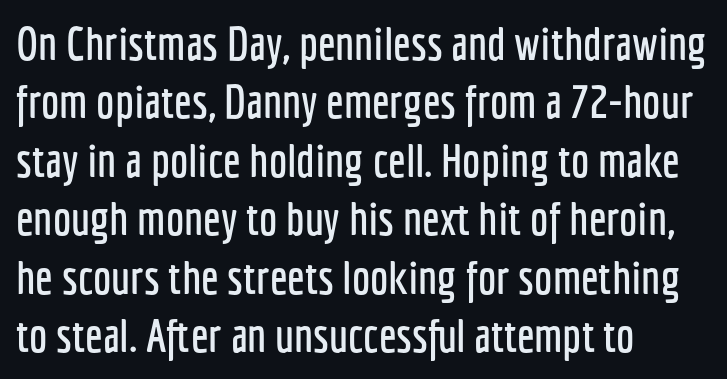
Characters follow at the spacing the type designer built in. Any mark beneath the type? The region is blank. These lines are rendered in a variable-pitch font. Alignment: flush left.
